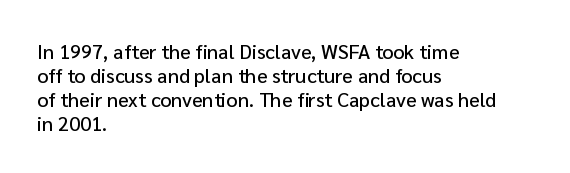
Q: Is the text italic (slanted)? A: No, it is upright.
Q: Is the text underlined? A: No.
Q: How is the paragraph aligned? A: Left-aligned.
Q: Is the spacing between letters normal or unusually wide? A: Normal.
